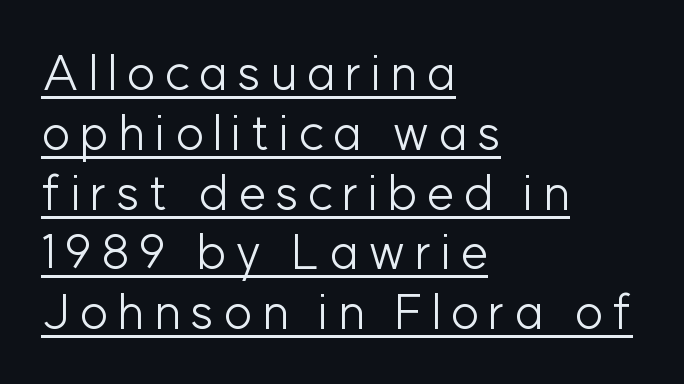
The image shows 49 px light sans-serif type, upright; set left-aligned, line spacing 1.22x, underlined; low stroke contrast and a medium x-height.
